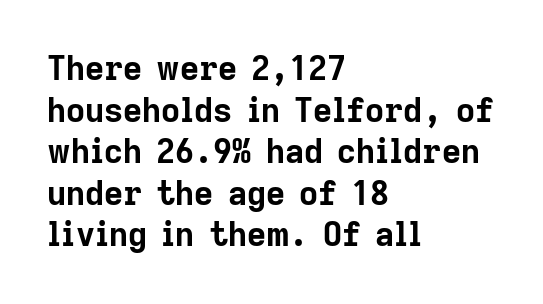
The letters carry no serifs — their stems end cleanly without finishing strokes. This rendering leaves character spacing at its baseline value. The lettering holds an erect, upright posture throughout. Quick note: underline off. The rendering uses a bold face; every stroke is thick and dark. Leading: standard.
